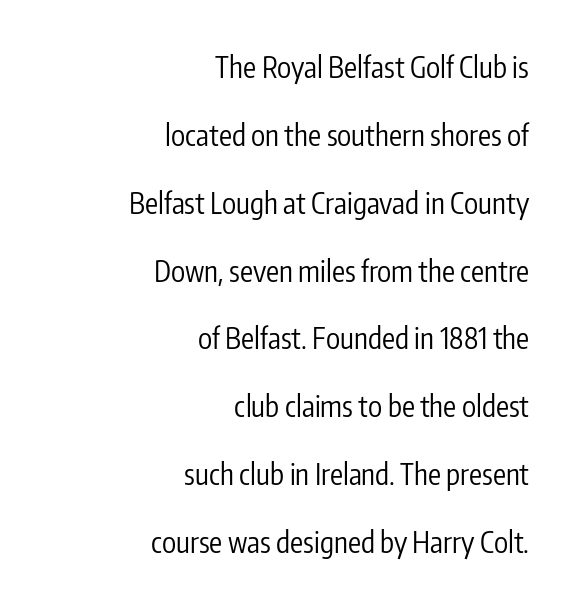
The image shows 29 px regular-weight, condensed sans-serif type, upright; set right-aligned, loose line spacing (2.34x), normal letter spacing, not underlined; low stroke contrast and a medium x-height.
